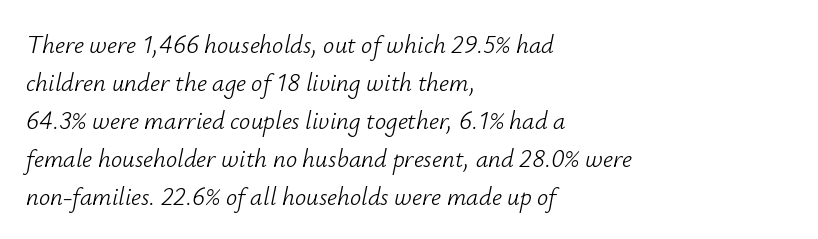
Q: Is the text bold? A: No.
Q: Is the text italic (slanted)? A: Yes, it leans right by about 12 degrees.
Q: Is the text underlined? A: No.
Q: How is the paragraph aligned? A: Left-aligned.
Q: Is the spacing between letters normal or unusually wide? A: Normal.
Q: Is the spacing between lines tight, normal or loose? A: Normal.
